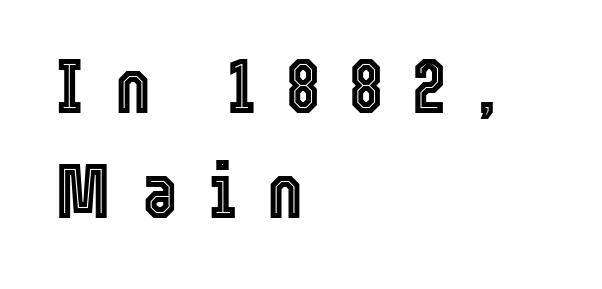
The image shows 77 px condensed type, upright; set left-aligned, normal line spacing (1.36x), unusually wide letter spacing (+0.4 em), not underlined; a medium x-height.
